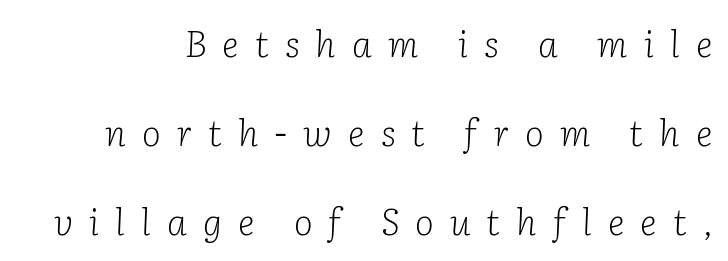
{"serif": "yes", "italic": "yes", "lean": "right", "slant_degrees": 2, "bold": "no", "weight": "light", "width": "normal", "stroke_contrast": "low", "x_height": "medium", "monospaced": "no", "underline": "no", "line_spacing": "loose", "line_spacing_ratio": 2.47, "letter_spacing": "wide", "letter_spacing_em": 0.45, "glyph_px": 36}
